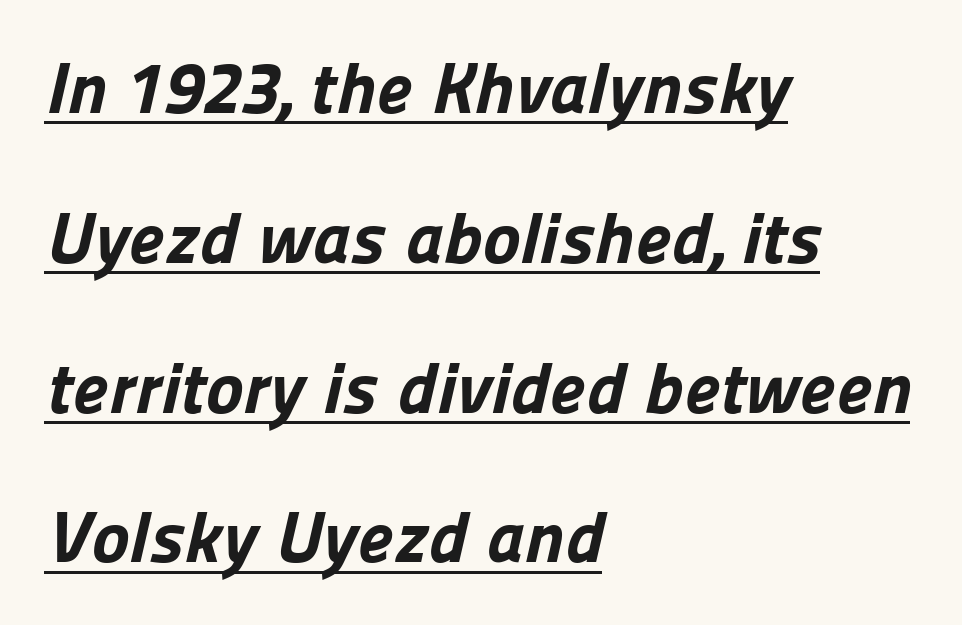
The paragraph has a hard left edge and a soft right edge. Are there feet on the stems? There aren't — it's a sans. Reading down the column, the eye jumps a long way to each next line. The face used here is proportionally spaced, like ordinary book or web type.
